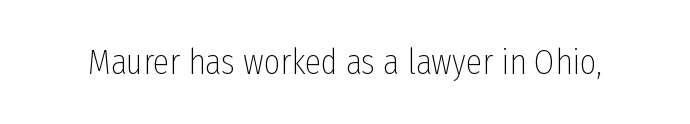
The image shows 36 px thin, condensed sans-serif type, upright; set normal letter spacing, not underlined; low stroke contrast and a medium x-height.
